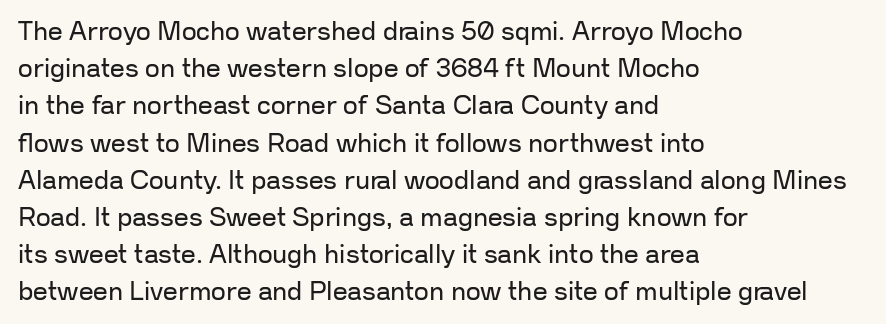
{"italic": "no", "bold": "no", "underline": "no", "align": "left", "line_spacing": "normal", "line_spacing_ratio": 1.43, "letter_spacing": "normal", "letter_spacing_em": 0.0, "glyph_px": 26}
